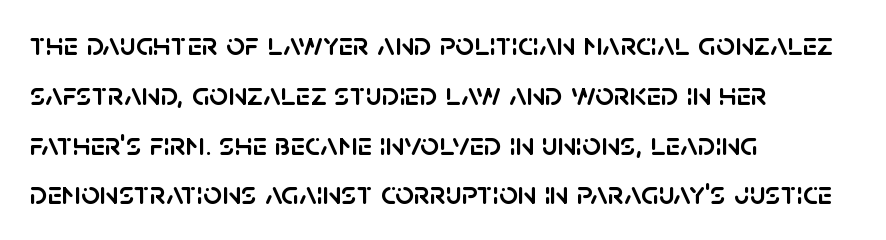
Look at the bottom of the vertical strokes: they stop flat, with no serifs. Is there any slant? The stems are plumb. Does the leading feel generous? No, just average. The letters advance in unequal steps, a hallmark of proportional type.
